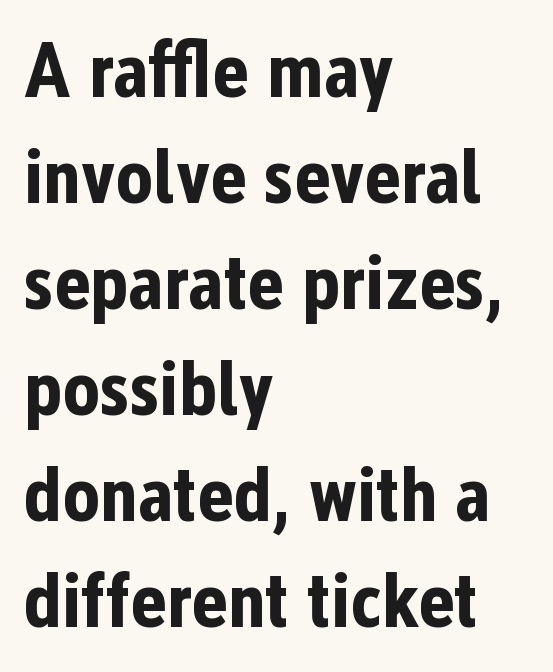
The rag falls on the right side of this text block. This rendering features lettering with no underline. Pretty heavy lettering here — definitely bold. The letters advance in unequal steps, a hallmark of proportional type.
